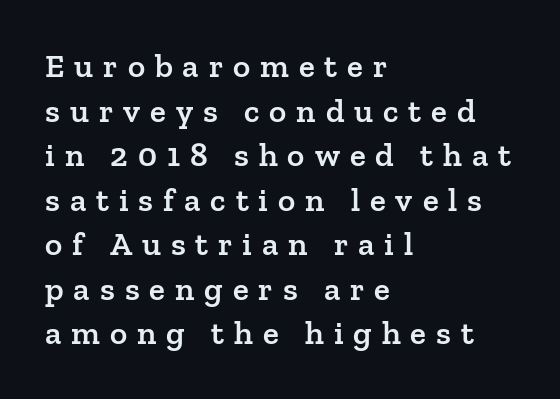
The image shows 33 px semibold serif type, upright; set left-aligned, normal line spacing (1.35x), unusually wide letter spacing (+0.3 em), not underlined; low stroke contrast and a medium x-height.
